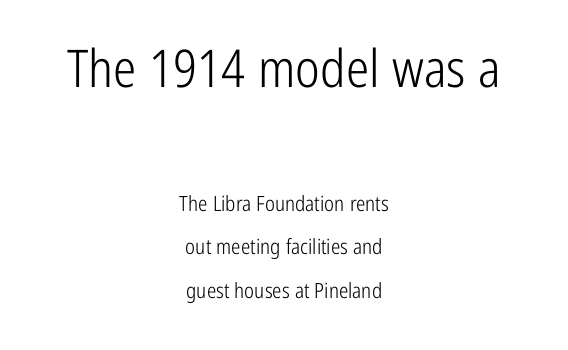
This reads as an unemphasized weight, regular at the heaviest. Tracking value appears to be zero — textbook default spacing. Clear beneath every line of the passage. Layout note: lines centered. Proportional: the letters do not fall into vertical columns.
